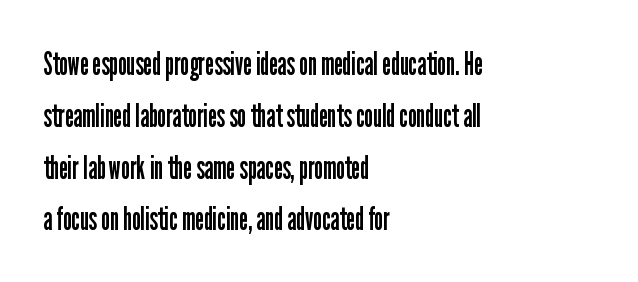
Q: Is the text bold? A: No.
Q: Is the text italic (slanted)? A: No, it is upright.
Q: Is the typeface a serif or a sans-serif typeface? A: Sans-serif.
Q: Is the text underlined? A: No.
Q: How is the paragraph aligned? A: Left-aligned.
Q: Is the spacing between letters normal or unusually wide? A: Normal.
Q: Is the spacing between lines tight, normal or loose? A: Normal.
Q: Width (condensed, normal, or wide)? A: Condensed.
Q: Stroke contrast? A: Low.
Q: x-height? A: Medium.
Q: Monospaced? A: No.
